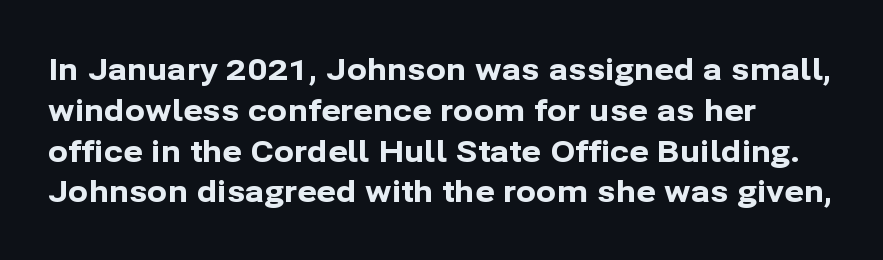
Default kerning and tracking; the words read as compact shapes. You could not count columns in this text — the font is proportionally spaced. The type sits square on the baseline with zero lean. Notice how descenders clear the ascenders below comfortably — that's standard leading.
